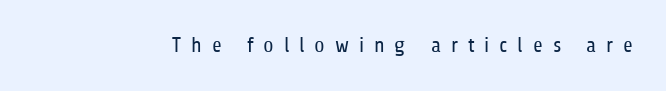
Heaviness? Minimal to ordinary, like unemphasized prose. Glance below the letters and you will spot only blank space. The letters stand upright; this is a roman face. The letters are spread apart with noticeably loose tracking.
